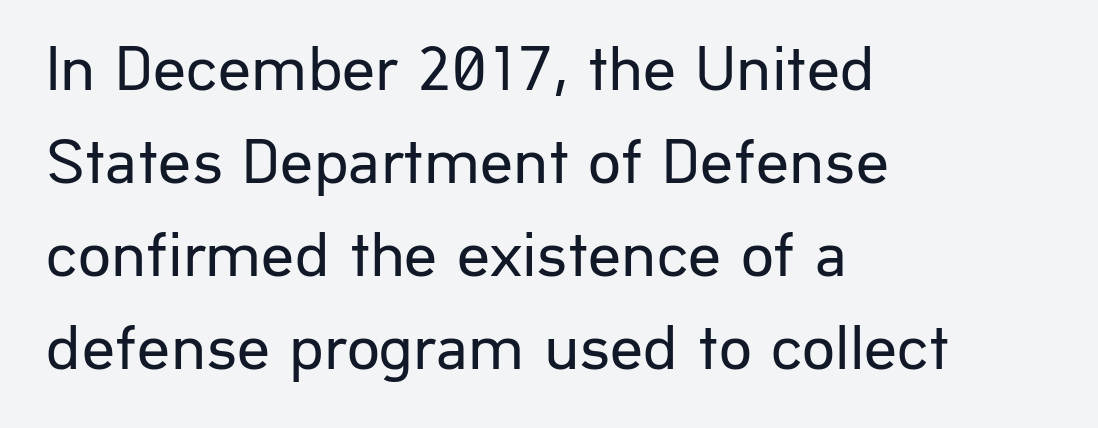
The image shows 65 px regular-weight sans-serif type, upright; set left-aligned, normal line spacing (1.43x), normal letter spacing, not underlined; low stroke contrast and a medium x-height.
